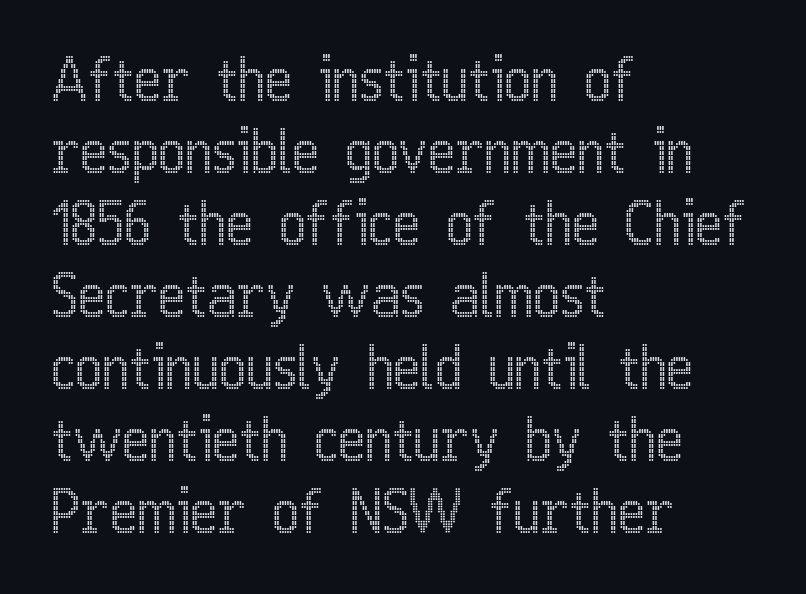
The image shows 58 px condensed type, upright; set left-aligned, line spacing 1.24x, normal letter spacing, not underlined; a medium x-height.
